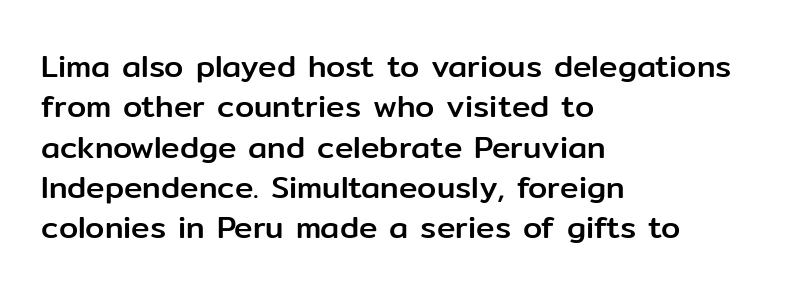
The image shows 31 px sans-serif type, upright; set left-aligned, normal line spacing (1.3x), normal letter spacing, not underlined; low stroke contrast and a medium x-height.
